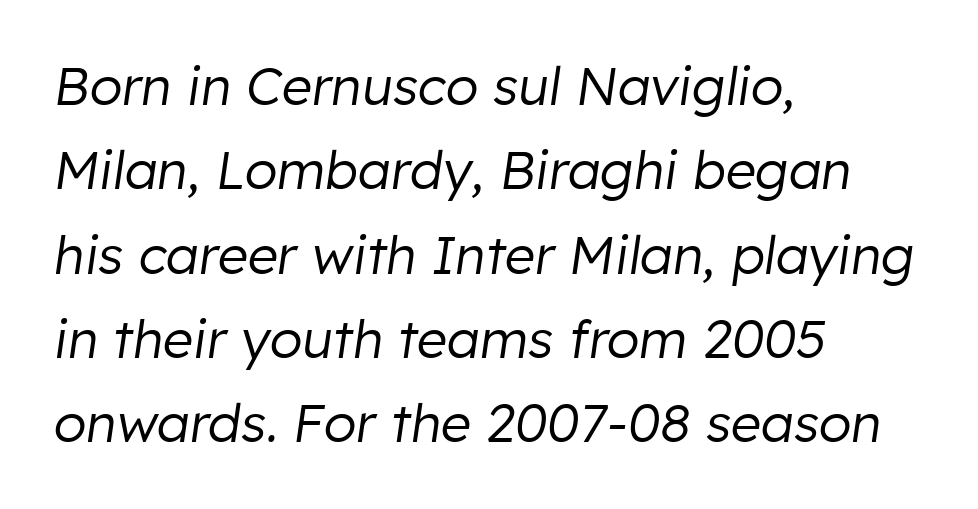
Q: Is the text bold? A: No.
Q: Is the text italic (slanted)? A: Yes, it leans right by about 8 degrees.
Q: Is the text underlined? A: No.
Q: How is the paragraph aligned? A: Left-aligned.
Q: Is the spacing between letters normal or unusually wide? A: Normal.
Q: Is the spacing between lines tight, normal or loose? A: Normal.
Q: Width (condensed, normal, or wide)? A: Normal.
Q: Stroke contrast? A: Low.
Q: x-height? A: Medium.
Q: Monospaced? A: No.
